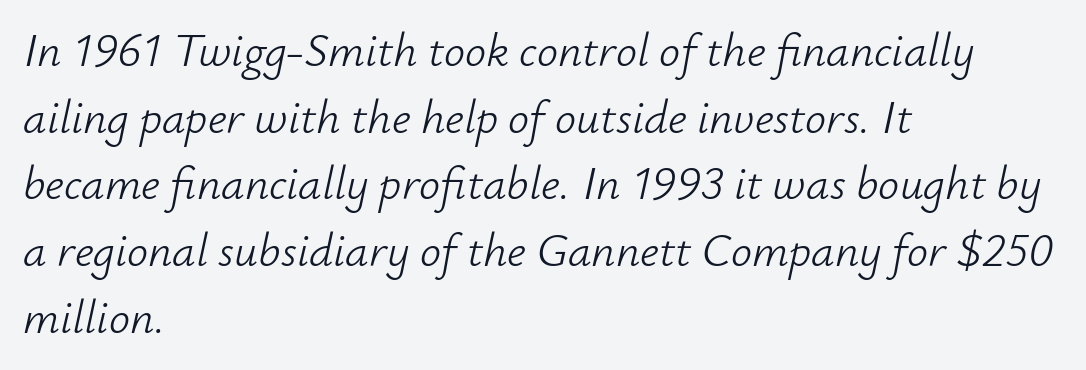
{"italic": "yes", "lean": "right", "slant_degrees": 12, "bold": "no", "weight": "light", "width": "normal", "stroke_contrast": "low", "x_height": "small", "monospaced": "no", "underline": "no", "align": "left", "line_spacing": "normal", "line_spacing_ratio": 1.42, "letter_spacing": "normal", "letter_spacing_em": 0.0, "glyph_px": 47}
